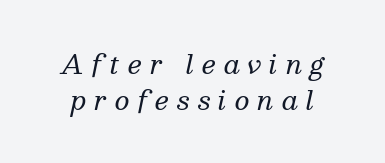
{"italic": "yes", "lean": "right", "slant_degrees": 13, "bold": "no", "underline": "no", "line_spacing": "normal", "line_spacing_ratio": 1.37, "letter_spacing": "wide", "letter_spacing_em": 0.31, "glyph_px": 26}
